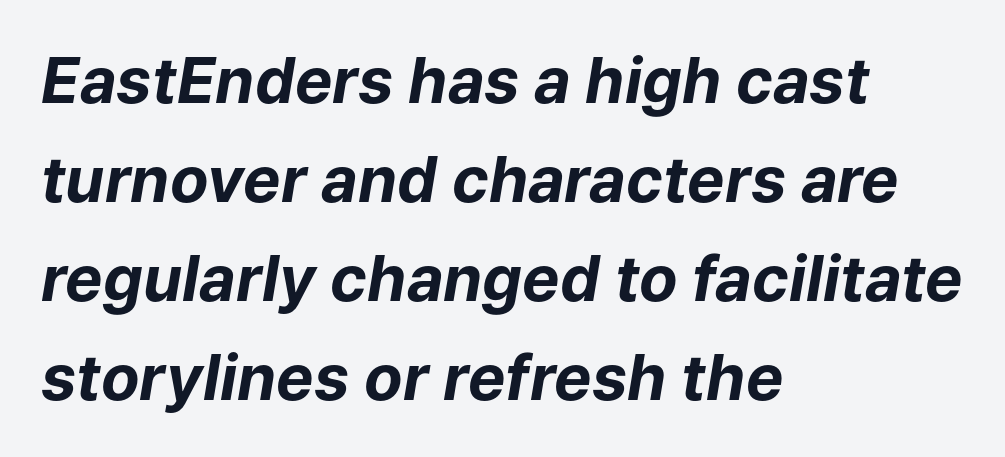
The rendering anchors every line to the left-hand side. Words appear dense and cohesive because spacing is normal. The passage shown leans; its letterforms are oblique. Beneath every word, the page is bare. Varying glyph widths throughout — classic text-font behaviour. Does the leading feel generous? No, just average.
